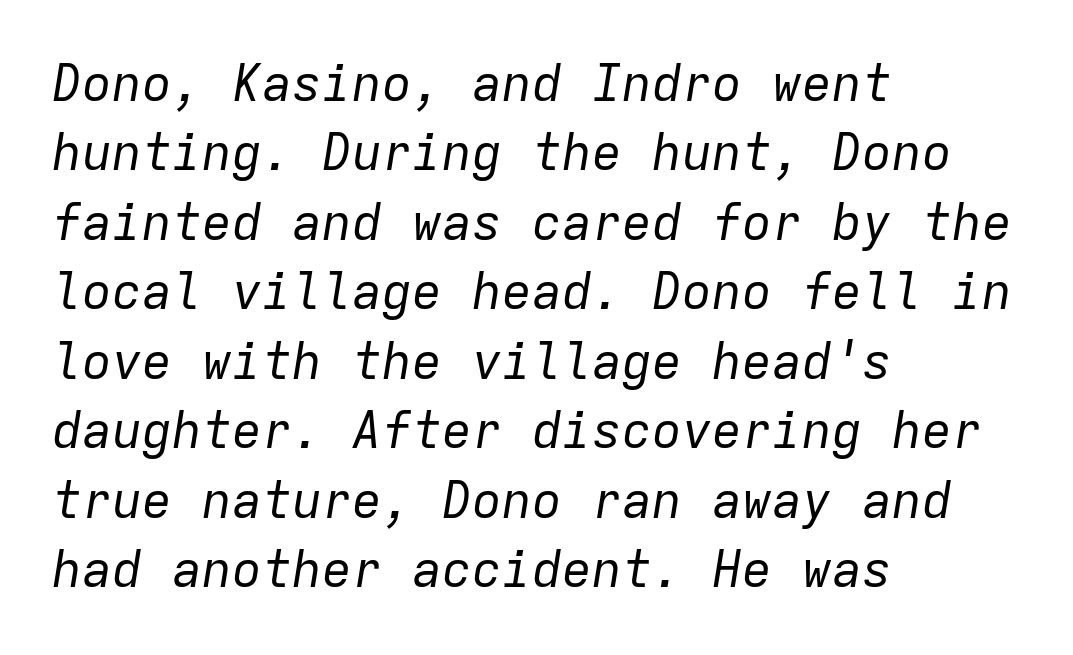
The tracking reads as untouched default to a designer's eye. Reading down the block, your eye returns to a fixed left position each line. If you measured baseline to baseline, you'd find a middling distance. Looks like terminal output: every glyph gets an equal slot. A bare baseline throughout the passage. On a weight scale, this lands at 450 or below.
